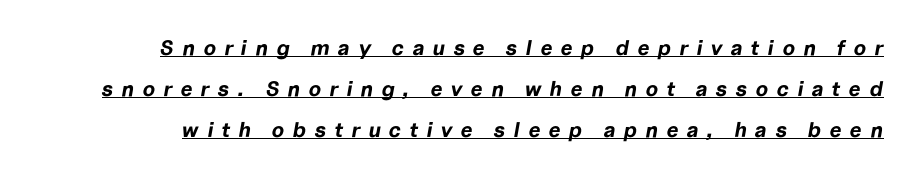
The image shows 21 px bold type, italic (leaning right); set loose line spacing (1.95x), unusually wide letter spacing (+0.4 em), underlined.
